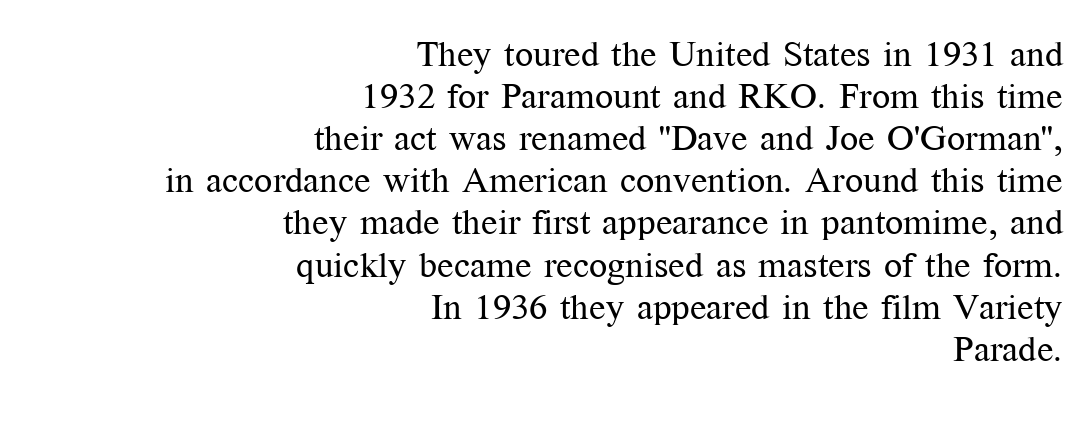
The rendering uses natural spacing where letterforms have individual widths. The letterforms sit at book weight or below. Check where the strokes stop: tiny serifs finish them off. Each line ends at the same right margin while the left side varies.
